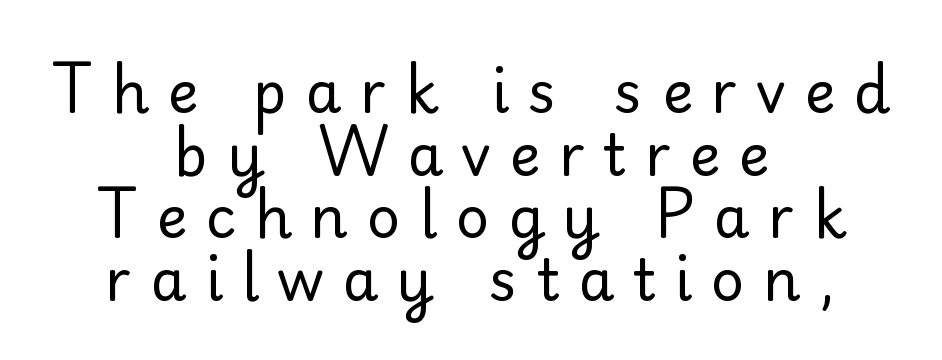
Q: Is the text bold? A: No.
Q: Is the text italic (slanted)? A: No, it is upright.
Q: Is the typeface a serif or a sans-serif typeface? A: Serif.
Q: Is the text underlined? A: No.
Q: How is the paragraph aligned? A: Centered.
Q: Is the spacing between letters normal or unusually wide? A: Unusually wide.
Q: Is the spacing between lines tight, normal or loose? A: Tight.
Q: Width (condensed, normal, or wide)? A: Normal.
Q: Stroke contrast? A: Low.
Q: x-height? A: Small.
Q: Monospaced? A: No.
